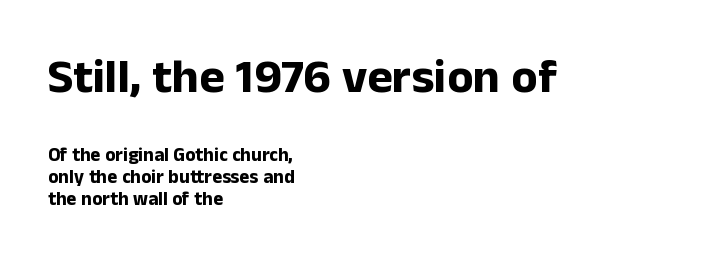
The image shows 48 px bold sans-serif type, upright; set left-aligned, line spacing 1.17x, normal letter spacing, not underlined; the first (top) block is 2.53x larger; low stroke contrast and a medium x-height.
